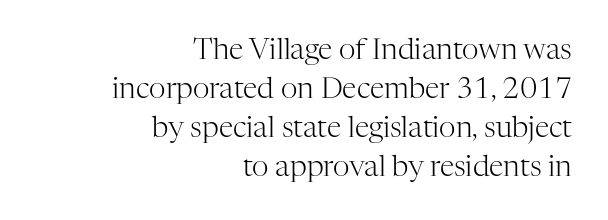
Compared with a flush-left layout, this one pins lines to the opposite, right side. The letters sit at their default tracking, neither squeezed nor spread. No word sits above an underline. Posture: upright roman. Unlike a clean sans, this face finishes its strokes with serifs.
